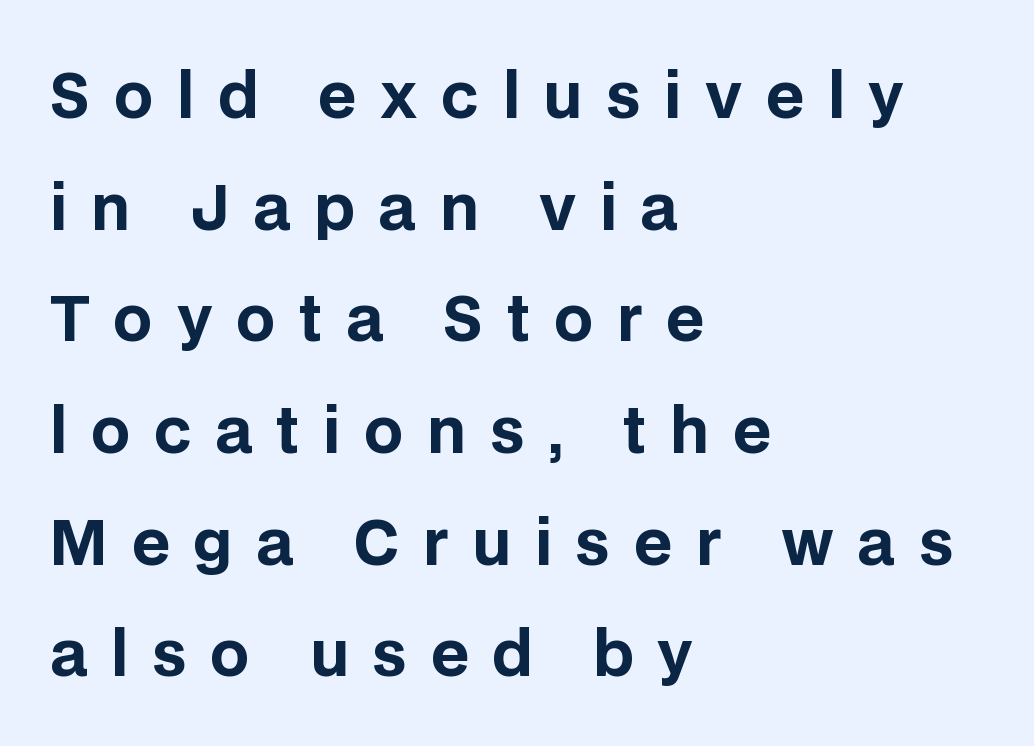
Q: Is the text bold? A: Yes.
Q: Is the text italic (slanted)? A: No, it is upright.
Q: Is the typeface a serif or a sans-serif typeface? A: Sans-serif.
Q: Is the text underlined? A: No.
Q: How is the paragraph aligned? A: Left-aligned.
Q: Is the spacing between letters normal or unusually wide? A: Unusually wide.
Q: Width (condensed, normal, or wide)? A: Normal.
Q: Stroke contrast? A: Low.
Q: x-height? A: Large.
Q: Monospaced? A: No.
